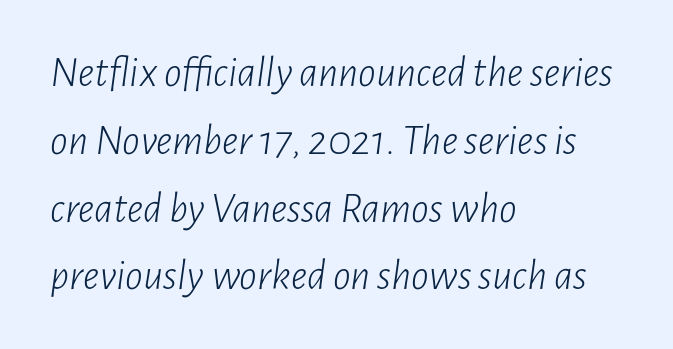
Q: Is the text bold? A: No.
Q: Is the text italic (slanted)? A: Yes, it leans right by about 7 degrees.
Q: Is the text underlined? A: No.
Q: How is the paragraph aligned? A: Left-aligned.
Q: Is the spacing between letters normal or unusually wide? A: Normal.
Q: Is the spacing between lines tight, normal or loose? A: Normal.
Q: Width (condensed, normal, or wide)? A: Condensed.
Q: Stroke contrast? A: Low.
Q: x-height? A: Medium.
Q: Monospaced? A: No.
